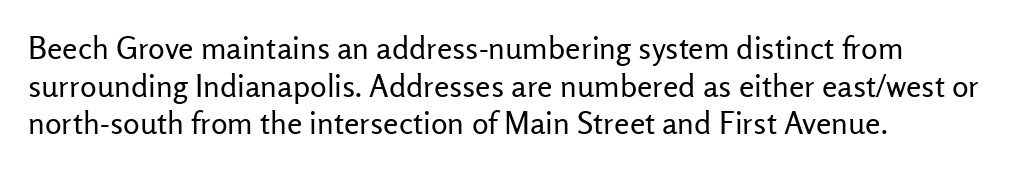
Grotesque or geometric, the face here clearly has no serifs. Weight: regular or lighter. The face used here is proportionally spaced, like ordinary book or web type. Type without underlining.
